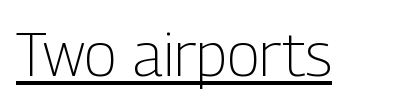
{"serif": "no", "italic": "no", "bold": "no", "weight": "light", "width": "condensed", "stroke_contrast": "low", "x_height": "medium", "monospaced": "no", "underline": "yes", "letter_spacing": "normal", "letter_spacing_em": 0.0, "glyph_px": 61}
